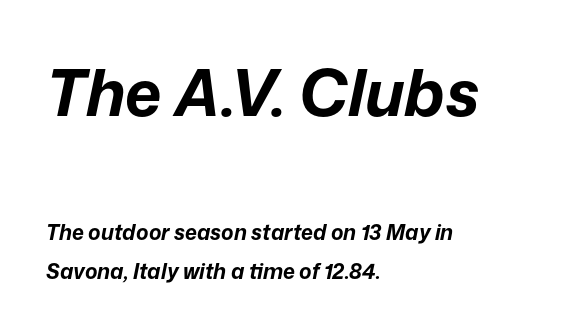
{"italic": "yes", "lean": "right", "slant_degrees": 12, "bold": "yes", "weight": "bold", "width": "normal", "stroke_contrast": "low", "x_height": "medium", "monospaced": "no", "underline": "no", "align": "left", "line_spacing_ratio": 1.87, "letter_spacing": "normal", "letter_spacing_em": 0.0, "larger_block": "first", "size_ratio": 3.05, "glyph_px": 64}
